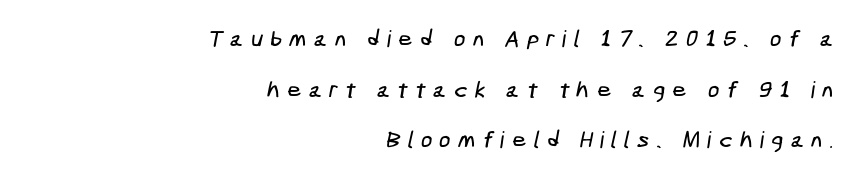
Q: Is the text underlined? A: No.
Q: How is the paragraph aligned? A: Right-aligned.
Q: Is the spacing between letters normal or unusually wide? A: Unusually wide.
Q: Is the spacing between lines tight, normal or loose? A: Loose.
